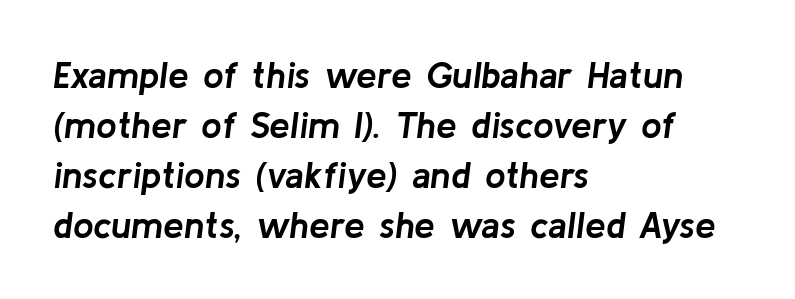
Q: Is the text bold? A: Yes.
Q: Is the text italic (slanted)? A: Yes, it leans right by about 8 degrees.
Q: Is the text underlined? A: No.
Q: How is the paragraph aligned? A: Left-aligned.
Q: Is the spacing between letters normal or unusually wide? A: Normal.
Q: Is the spacing between lines tight, normal or loose? A: Normal.
Q: Width (condensed, normal, or wide)? A: Normal.
Q: Stroke contrast? A: Low.
Q: x-height? A: Medium.
Q: Monospaced? A: No.
